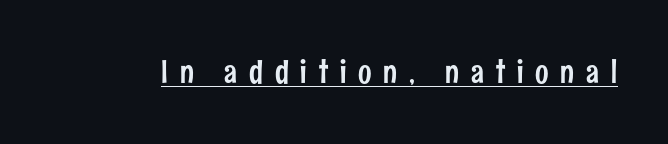
Q: Is the text italic (slanted)? A: No, it is upright.
Q: Is the typeface a serif or a sans-serif typeface? A: Sans-serif.
Q: Is the text underlined? A: Yes.
Q: Is the spacing between letters normal or unusually wide? A: Unusually wide.
Q: Width (condensed, normal, or wide)? A: Condensed.
Q: Stroke contrast? A: Low.
Q: x-height? A: Medium.
Q: Monospaced? A: No.
